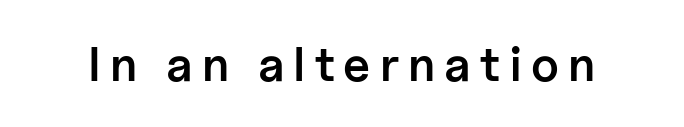
A roman cut, with each character standing at attention. Each letter keeps its own natural width here, so spacing adapts to shape. What kind of face is this? One without serifs — a sans. The string is rendered with underlining switched off. The characters look somewhat weighty, a semibold short of true bold.
